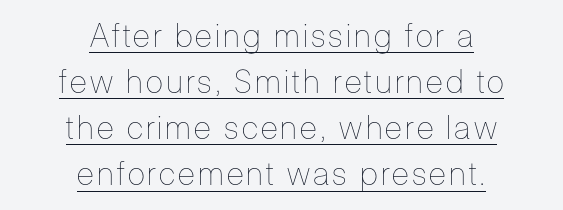
{"italic": "no", "bold": "no", "weight": "thin", "width": "condensed", "stroke_contrast": "low", "x_height": "medium", "monospaced": "no", "underline": "yes", "align": "center", "line_spacing": "normal", "line_spacing_ratio": 1.44, "glyph_px": 32}
